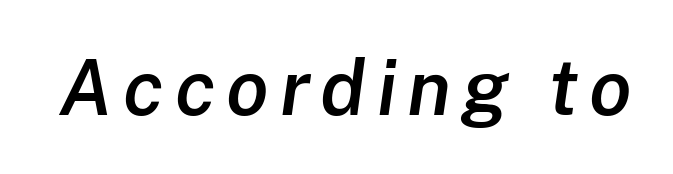
Typographic density is moderately raised because the face is semibold. Is the type slanted? Yes — the strokes lean at a clear angle. Is this a fixed-width face? No — the glyphs have proportional, varying widths. Only glyphs here, with clear space below each row.
